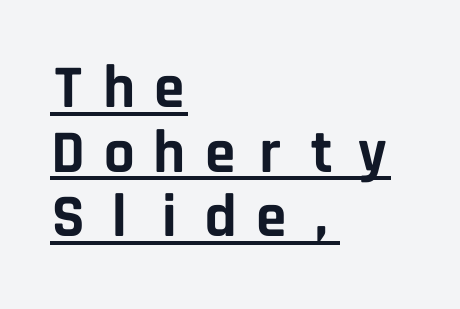
{"serif": "no", "italic": "no", "bold": "yes", "weight": "bold", "width": "normal", "stroke_contrast": "low", "x_height": "large", "monospaced": "yes", "underline": "yes", "align": "left", "line_spacing": "tight", "line_spacing_ratio": 1.06, "letter_spacing": "wide", "letter_spacing_em": 0.23, "glyph_px": 61}
